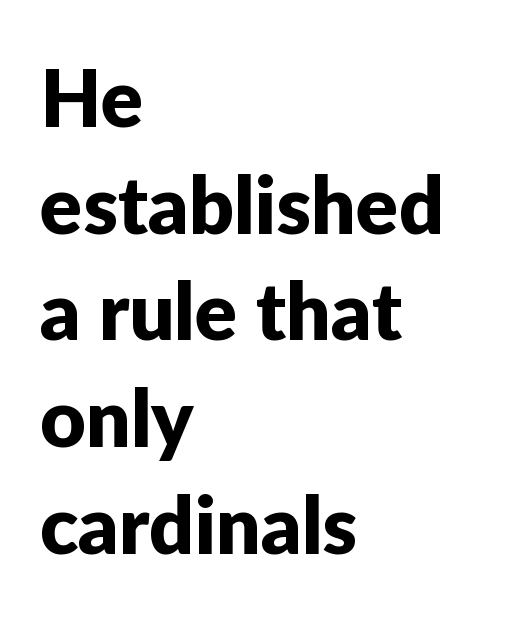
Rows of type keep a routine distance in the vertical direction. These lines stack with their left ends in a neat column. Note the varied advance widths — an 'i' is clearly narrower than an 'm'. Plain, unruled lines of type.
